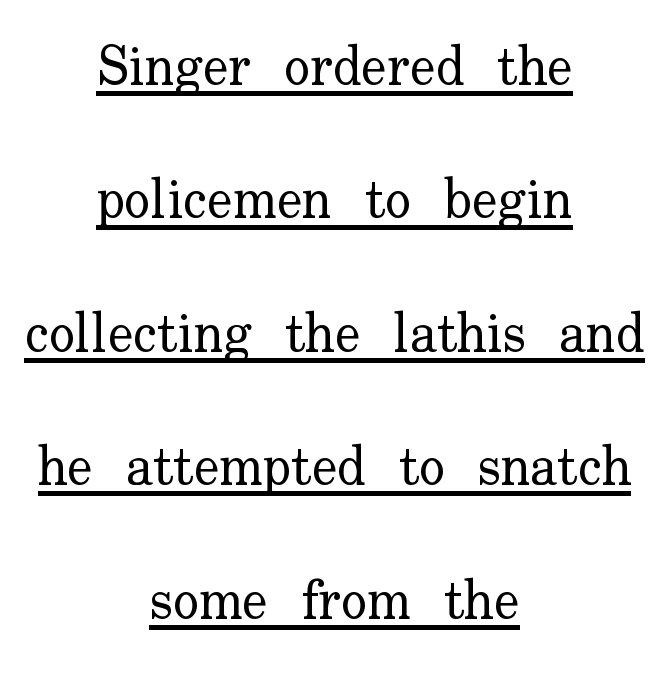
The image shows 54 px regular-weight serif type, upright; set centered, loose line spacing (2.47x), normal letter spacing, underlined; low stroke contrast and a small x-height.
